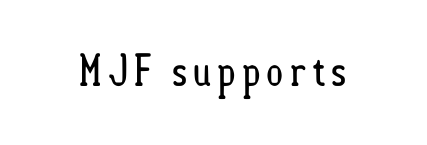
The image shows 43 px regular-weight, condensed type, upright; set not underlined; low stroke contrast and a small x-height.
